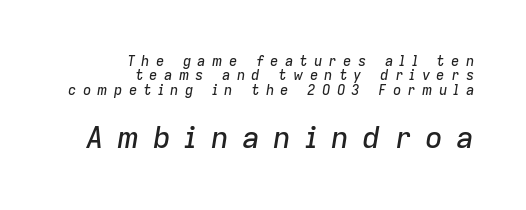
Leading is clearly below the norm, producing a dense column. Caption: expanded tracking, letters set apart. Every row of glyphs terminates at an identical x-position on the right. Underlining? Definitely not there. Is the lower block the larger one? Yes — the lower block carries the bigger type. The passage shown is typed in a proportional face where columns would drift.
